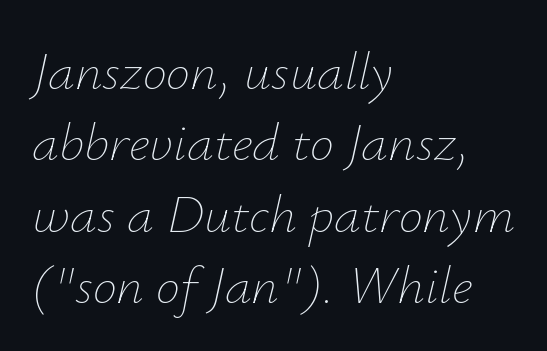
{"italic": "yes", "lean": "right", "slant_degrees": 12, "bold": "no", "weight": "thin", "width": "normal", "stroke_contrast": "low", "x_height": "small", "monospaced": "no", "underline": "no", "align": "left", "line_spacing": "normal", "line_spacing_ratio": 1.32, "letter_spacing": "normal", "letter_spacing_em": 0.0, "glyph_px": 54}
